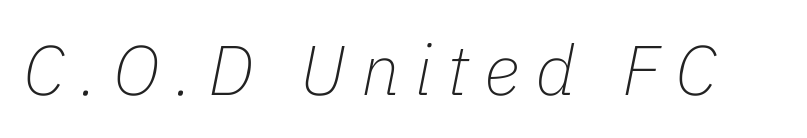
{"italic": "yes", "lean": "right", "slant_degrees": 11, "bold": "no", "weight": "thin", "width": "normal", "stroke_contrast": "low", "x_height": "medium", "monospaced": "no", "underline": "no", "letter_spacing": "wide", "letter_spacing_em": 0.22, "glyph_px": 70}
